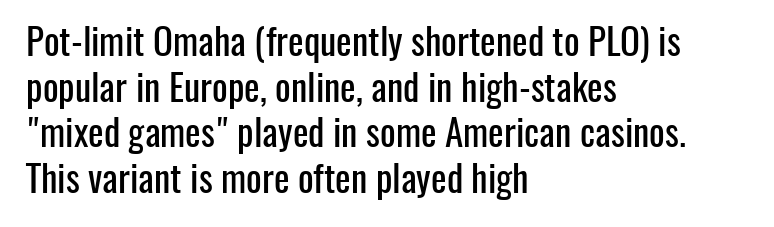
{"serif": "no", "italic": "no", "width": "condensed", "stroke_contrast": "low", "x_height": "medium", "monospaced": "no", "underline": "no", "align": "left", "line_spacing_ratio": 1.23, "letter_spacing": "normal", "letter_spacing_em": 0.0, "glyph_px": 37}
